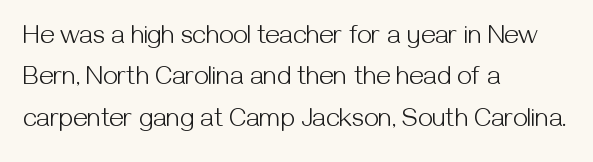
{"italic": "no", "bold": "no", "underline": "no", "align": "left", "line_spacing": "normal", "line_spacing_ratio": 1.59, "letter_spacing": "normal", "letter_spacing_em": 0.0, "glyph_px": 26}
